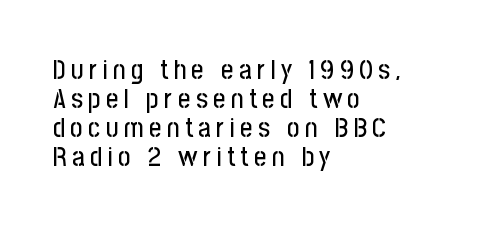
The lines are quadded left. Descender tails drop into unmarked territory. This sample uses expanded letter spacing, leaving extra air between glyphs. Unlike italic type, these characters show no tilt at all.
